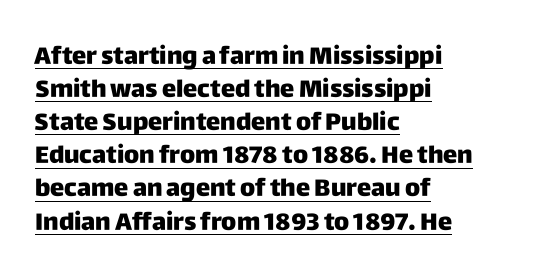
The image shows 24 px bold type, upright; set left-aligned, normal line spacing (1.38x), normal letter spacing, underlined.
